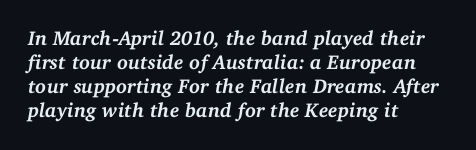
Q: Is the text bold? A: Yes.
Q: Is the text italic (slanted)? A: Yes, it leans right by about 11 degrees.
Q: Is the text underlined? A: No.
Q: How is the paragraph aligned? A: Left-aligned.
Q: Is the spacing between letters normal or unusually wide? A: Normal.
